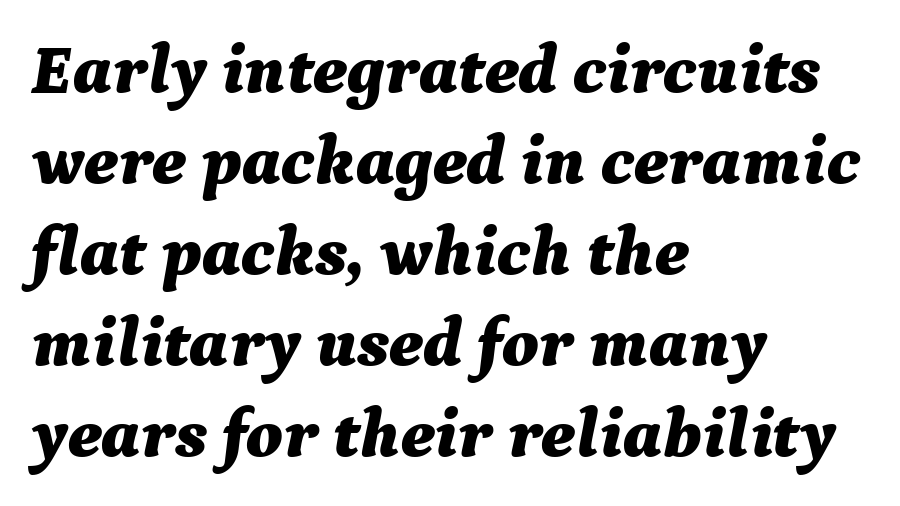
Q: Is the text bold? A: Yes.
Q: Is the text italic (slanted)? A: Yes, it leans right by about 9 degrees.
Q: Is the text underlined? A: No.
Q: How is the paragraph aligned? A: Left-aligned.
Q: Is the spacing between letters normal or unusually wide? A: Normal.
Q: Is the spacing between lines tight, normal or loose? A: Normal.
Q: Width (condensed, normal, or wide)? A: Normal.
Q: Stroke contrast? A: Medium.
Q: x-height? A: Medium.
Q: Monospaced? A: No.
